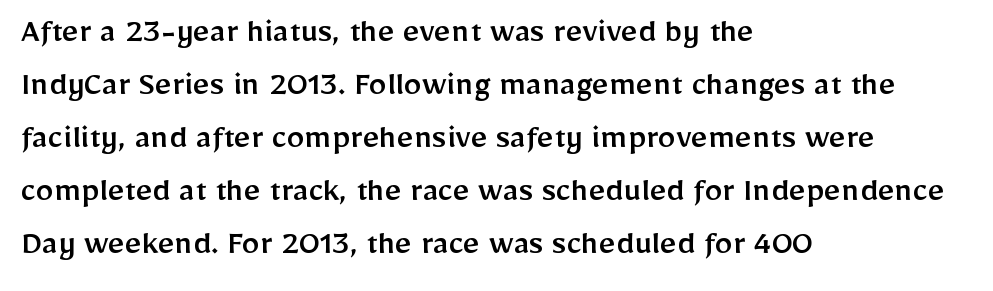
The image shows 36 px sans-serif type, upright; set left-aligned, normal line spacing (1.47x), normal letter spacing, not underlined; low stroke contrast and a medium x-height.
